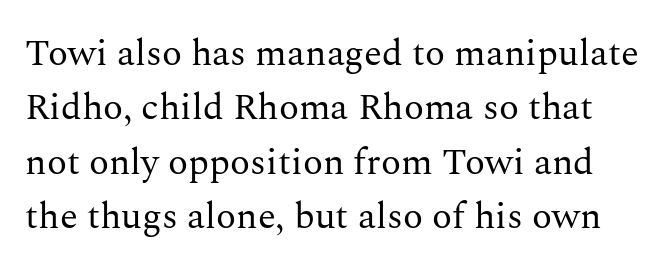
{"serif": "yes", "italic": "no", "bold": "no", "weight": "regular", "width": "normal", "stroke_contrast": "medium", "x_height": "medium", "monospaced": "no", "underline": "no", "line_spacing": "normal", "line_spacing_ratio": 1.47, "letter_spacing": "normal", "letter_spacing_em": 0.0, "glyph_px": 37}
